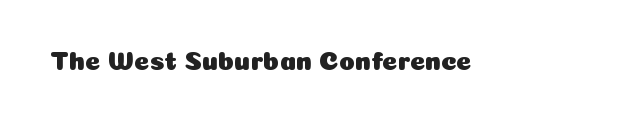
{"italic": "no", "underline": "no", "letter_spacing": "normal", "letter_spacing_em": 0.0, "glyph_px": 26}
